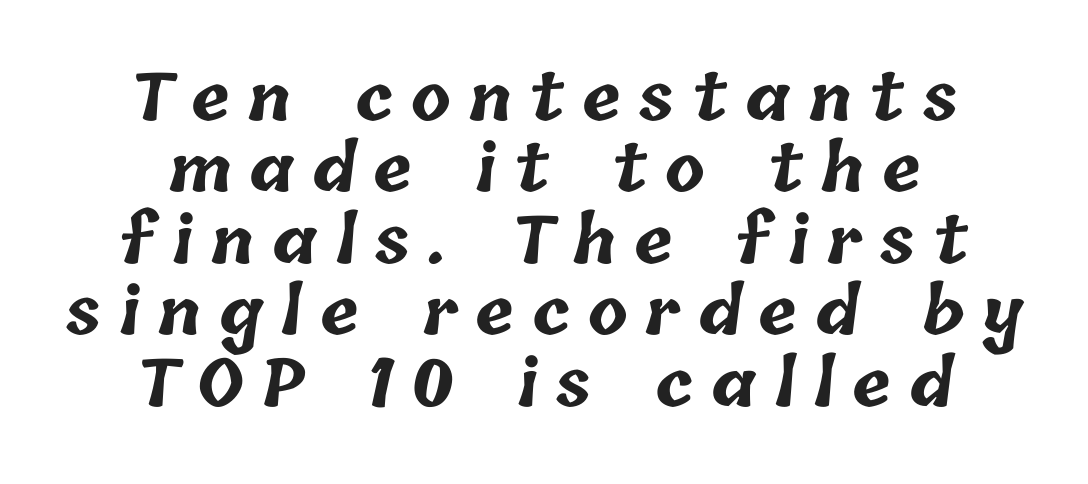
The image shows 65 px bold type; set centered, tight line spacing (1.1x), unusually wide letter spacing (+0.27 em), not underlined; low stroke contrast and a medium x-height.
